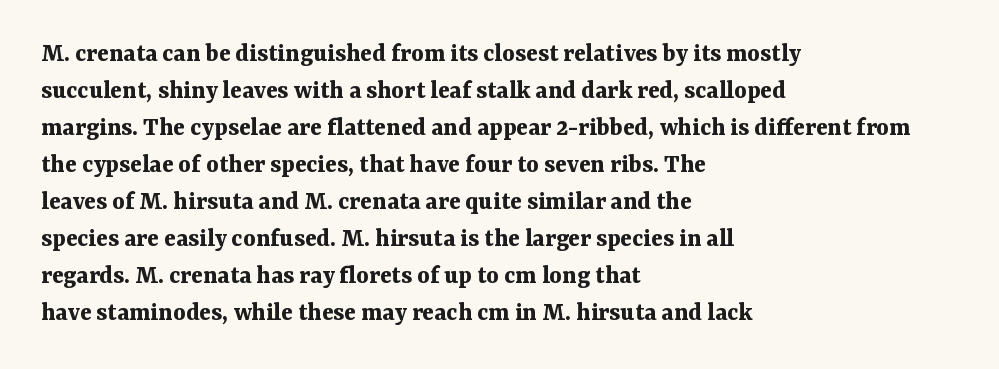
Q: Is the text bold? A: Yes.
Q: Is the text italic (slanted)? A: No, it is upright.
Q: Is the text underlined? A: No.
Q: How is the paragraph aligned? A: Left-aligned.
Q: Is the spacing between letters normal or unusually wide? A: Normal.
Q: Is the spacing between lines tight, normal or loose? A: Normal.
